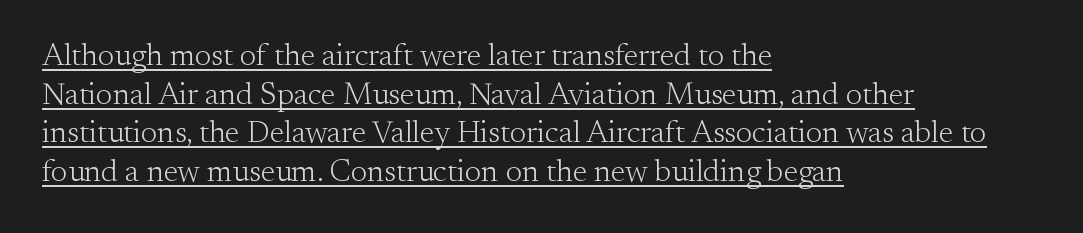
Italic: no, the glyphs are upright roman. Spacing between characters is what you'd get straight out of the box. The line-height multiplier appears to be the usual default. Serif or sans? Serif — the stroke terminals have little feet. If you drew a ruler down the left edge, every line would touch it.
